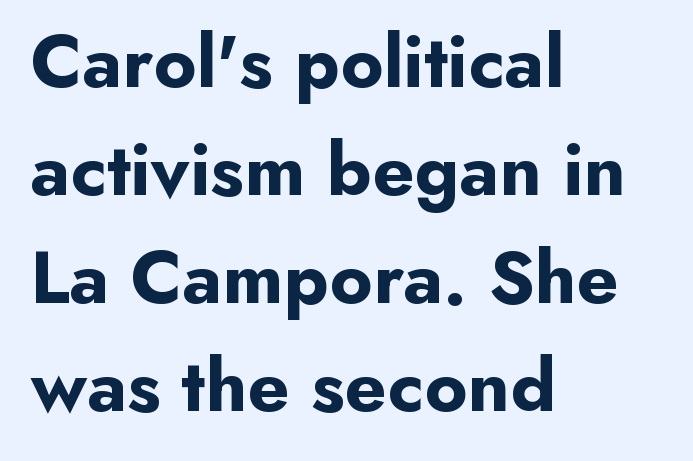
{"serif": "no", "italic": "no", "bold": "yes", "weight": "bold", "width": "normal", "stroke_contrast": "low", "x_height": "small", "monospaced": "no", "underline": "no", "align": "left", "line_spacing": "normal", "line_spacing_ratio": 1.42, "letter_spacing": "normal", "letter_spacing_em": 0.0, "glyph_px": 76}
